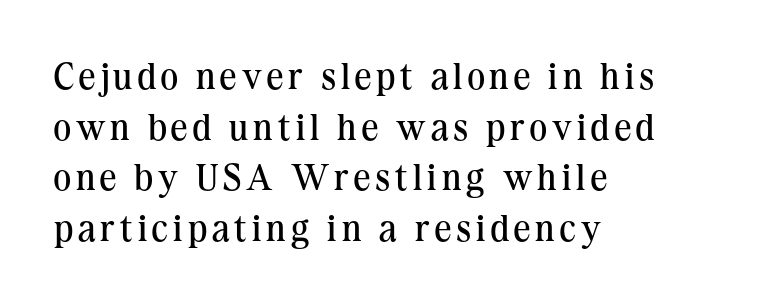
{"serif": "yes", "italic": "no", "bold": "no", "weight": "regular", "width": "normal", "stroke_contrast": "medium", "x_height": "medium", "monospaced": "no", "underline": "no", "align": "left", "line_spacing": "normal", "line_spacing_ratio": 1.37, "glyph_px": 37}
